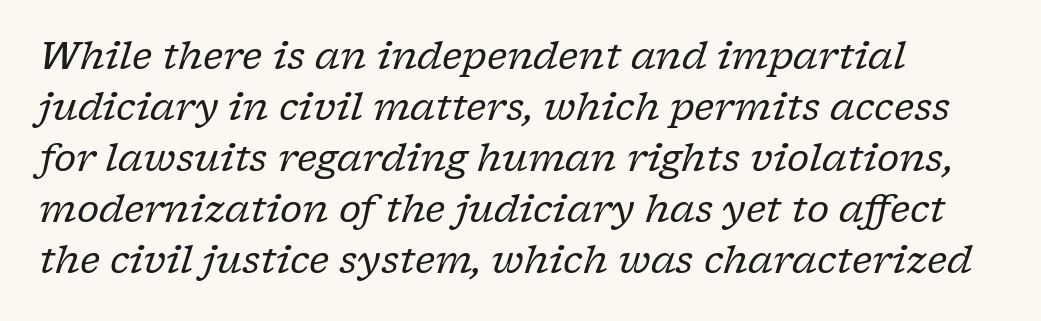
The compositor pushed each line to the left boundary. No chunkiness to these letters — they're not bold. Each new line begins a customary step beneath the previous one. Nothing unusual about the tracking: characters are spaced as the font intends. A typesetter would mark this as italic. The letters advance in unequal steps, a hallmark of proportional type.
